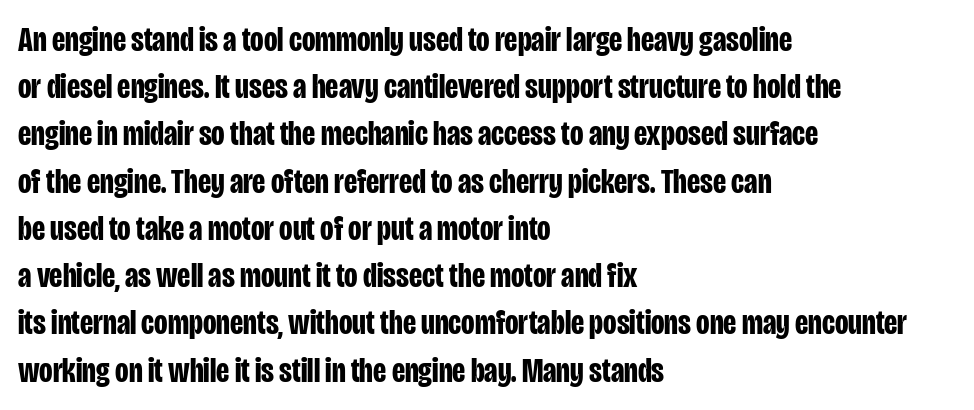
{"serif": "no", "italic": "no", "bold": "yes", "weight": "bold", "width": "condensed", "stroke_contrast": "low", "x_height": "large", "monospaced": "no", "underline": "no", "align": "left", "line_spacing": "normal", "line_spacing_ratio": 1.35, "letter_spacing": "normal", "letter_spacing_em": 0.0, "glyph_px": 35}
